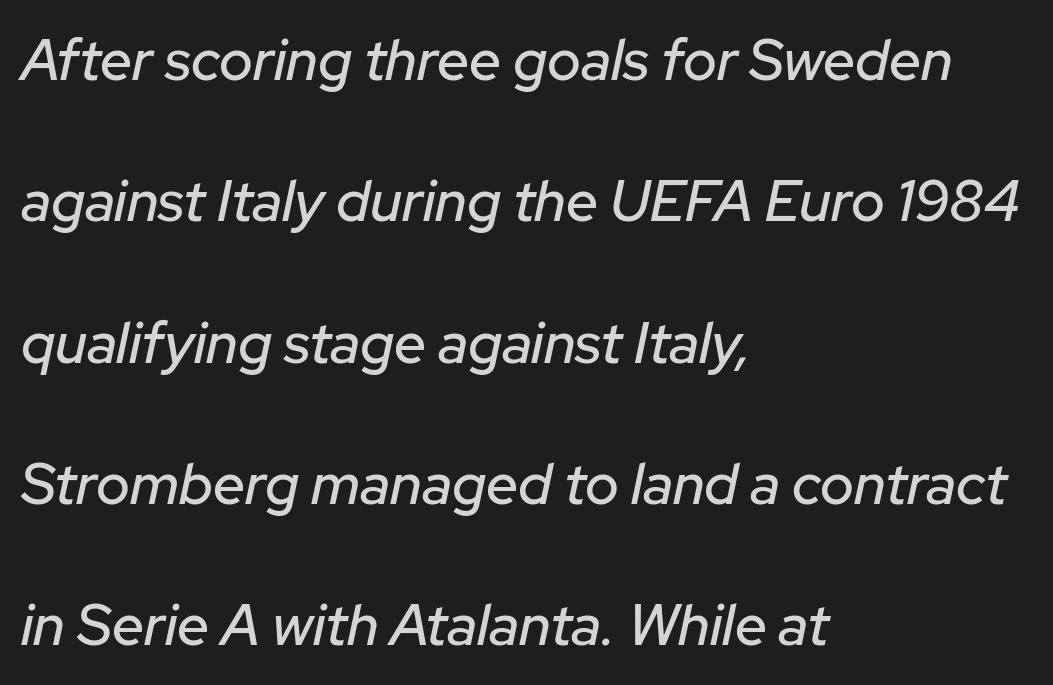
Q: Is the text italic (slanted)? A: Yes, it leans right by about 12 degrees.
Q: Is the text underlined? A: No.
Q: How is the paragraph aligned? A: Left-aligned.
Q: Is the spacing between letters normal or unusually wide? A: Normal.
Q: Is the spacing between lines tight, normal or loose? A: Loose.
Q: Width (condensed, normal, or wide)? A: Normal.
Q: Stroke contrast? A: Low.
Q: x-height? A: Medium.
Q: Monospaced? A: No.
